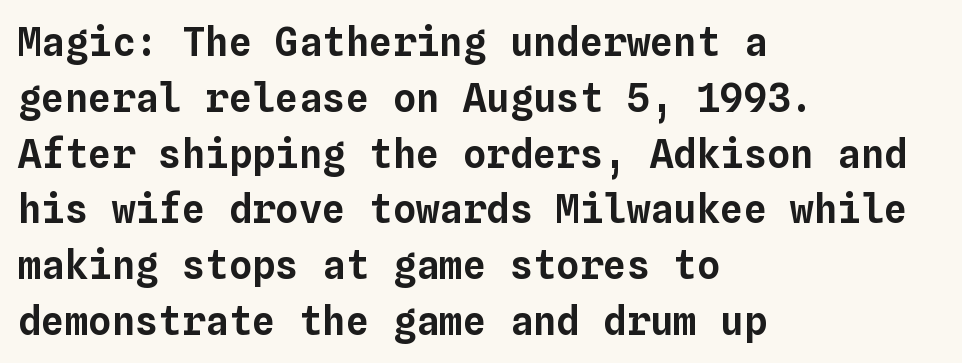
Q: Is the text italic (slanted)? A: No, it is upright.
Q: Is the text underlined? A: No.
Q: How is the paragraph aligned? A: Left-aligned.
Q: Is the spacing between letters normal or unusually wide? A: Normal.
Q: Is the spacing between lines tight, normal or loose? A: Normal.
Q: Width (condensed, normal, or wide)? A: Normal.
Q: Stroke contrast? A: Low.
Q: x-height? A: Medium.
Q: Monospaced? A: Yes.
